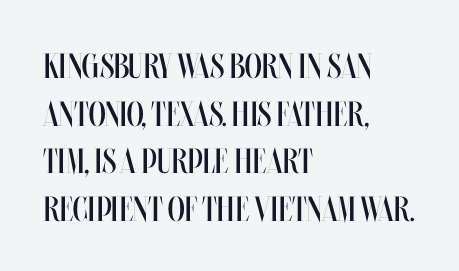
Q: Is the text bold? A: No.
Q: Is the text italic (slanted)? A: No, it is upright.
Q: Is the text underlined? A: No.
Q: How is the paragraph aligned? A: Left-aligned.
Q: Is the spacing between letters normal or unusually wide? A: Normal.
Q: Is the spacing between lines tight, normal or loose? A: Normal.
Q: Width (condensed, normal, or wide)? A: Condensed.
Q: Stroke contrast? A: Medium.
Q: x-height? A: Large.
Q: Monospaced? A: No.
